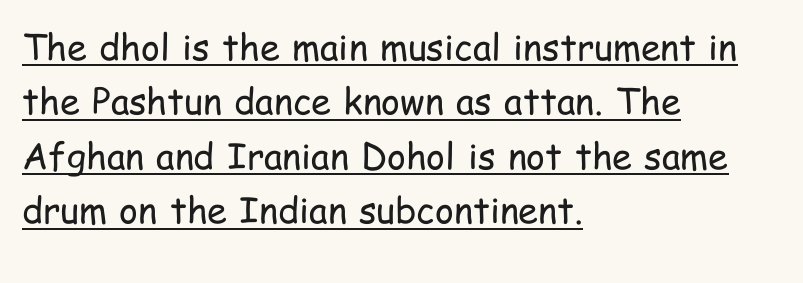
{"serif": "no", "italic": "no", "bold": "no", "weight": "regular", "width": "condensed", "stroke_contrast": "low", "x_height": "medium", "monospaced": "no", "underline": "yes", "align": "left", "line_spacing": "normal", "line_spacing_ratio": 1.51, "letter_spacing": "normal", "letter_spacing_em": 0.0, "glyph_px": 36}
